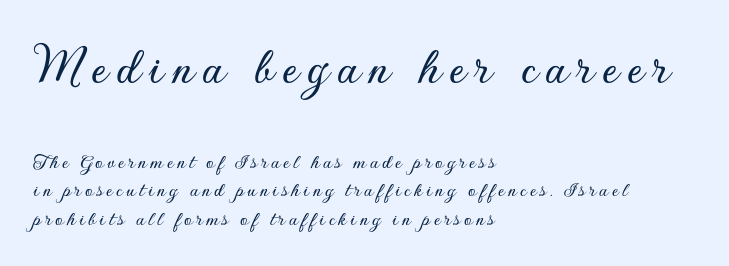
The image shows 55 px sans-serif type; set left-aligned, normal line spacing (1.29x), not underlined; the first (top) block is 2.5x larger; low stroke contrast and a small x-height.
